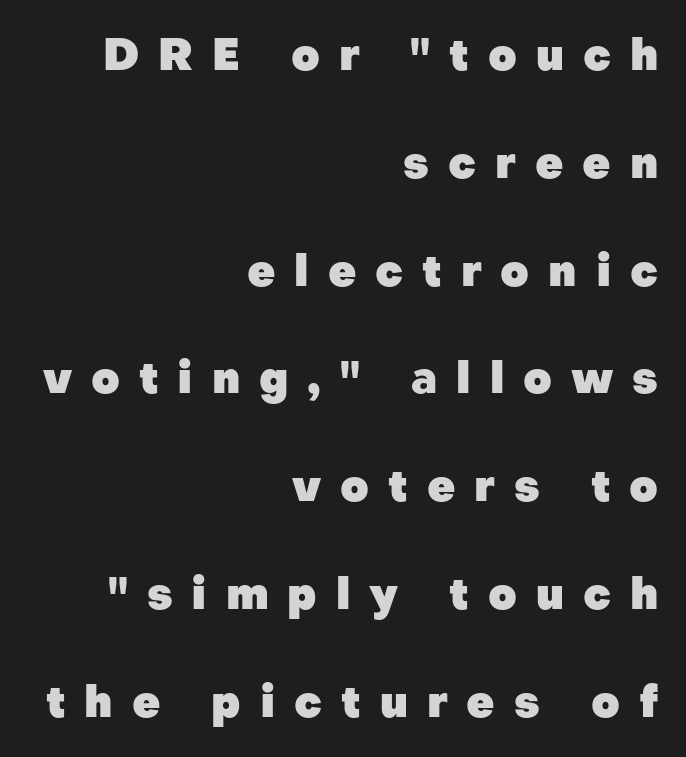
{"serif": "no", "italic": "no", "bold": "yes", "weight": "heavy", "width": "normal", "stroke_contrast": "low", "x_height": "medium", "monospaced": "no", "underline": "no", "align": "right", "line_spacing": "loose", "line_spacing_ratio": 2.45, "letter_spacing": "wide", "letter_spacing_em": 0.43, "glyph_px": 44}
